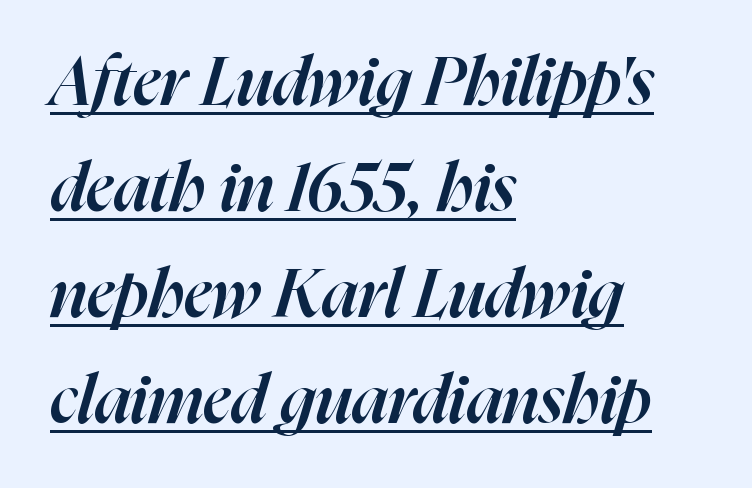
The image shows 68 px semibold type, italic (leaning right); set left-aligned, normal line spacing (1.56x), normal letter spacing, underlined; high stroke contrast and a medium x-height.
